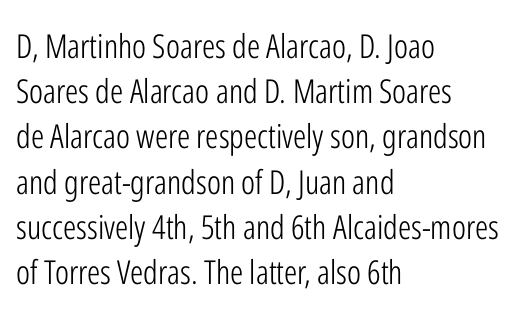
The image shows 33 px light, condensed sans-serif type, upright; set left-aligned, normal line spacing (1.37x), normal letter spacing, not underlined; low stroke contrast and a medium x-height.
